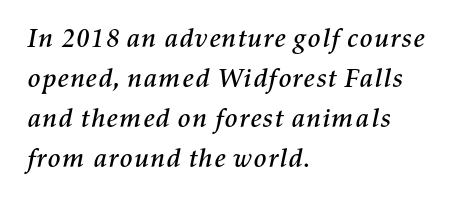
Which margin do the lines hug? The left one — the right edge is uneven. Summary of vertical rhythm: regular, with standard interline spacing. No word sits above an underline. If you drew a line through each stem, it would be angled. Standard letterfit; no display-style spreading of the glyphs.
